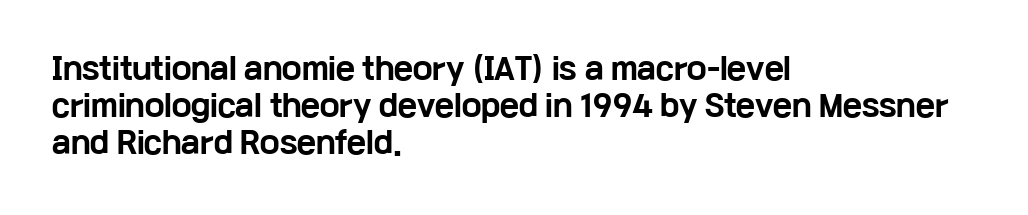
{"serif": "no", "italic": "no", "bold": "yes", "weight": "bold", "width": "wide", "stroke_contrast": "low", "x_height": "medium", "monospaced": "no", "underline": "no", "align": "left", "line_spacing": "normal", "line_spacing_ratio": 1.28, "letter_spacing": "normal", "letter_spacing_em": 0.0, "glyph_px": 29}
